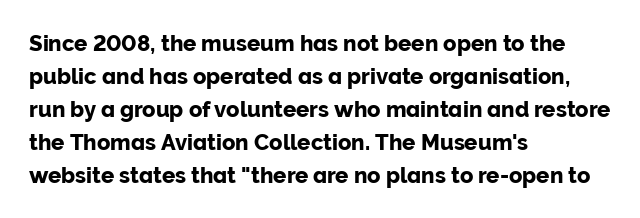
The image shows 22 px text type, upright; set left-aligned, normal line spacing (1.5x), normal letter spacing, not underlined.
